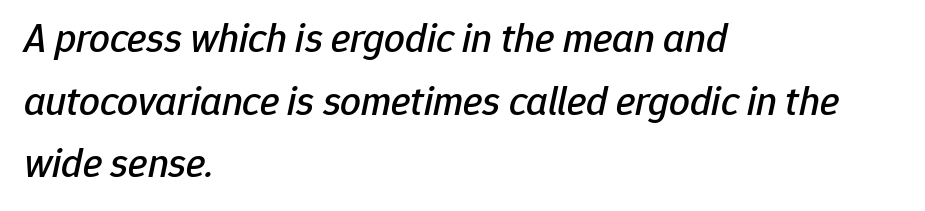
Standard letterfit; no display-style spreading of the glyphs. The rendering uses natural spacing where letterforms have individual widths. The rows are spaced the way most documents space them. The string is rendered with underlining switched off. Notice how the stems are inclined rather than vertical — that's the hallmark of italics. The setting favours the left margin, as ordinary paragraphs usually do.
